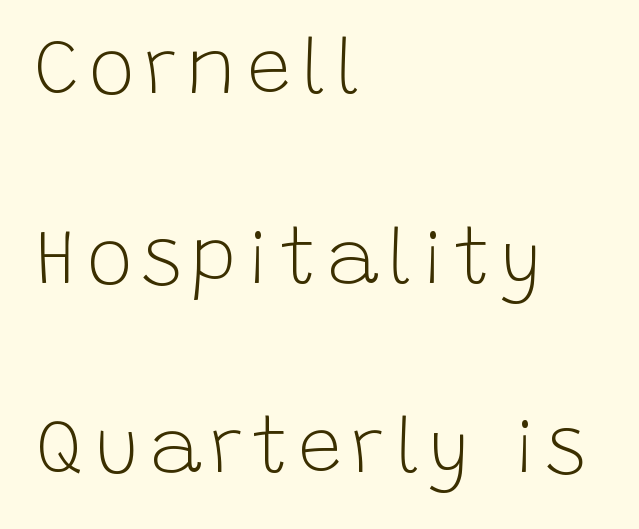
The image shows 78 px light sans-serif type, upright; set left-aligned, loose line spacing (2.43x), not underlined; low stroke contrast and a large x-height.
